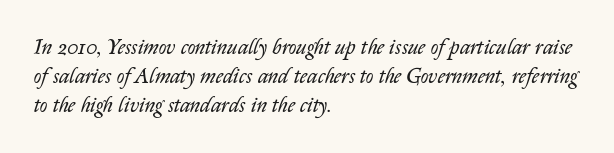
The image shows 21 px text type, italic (leaning right); set left-aligned, normal line spacing (1.39x), normal letter spacing, not underlined.
